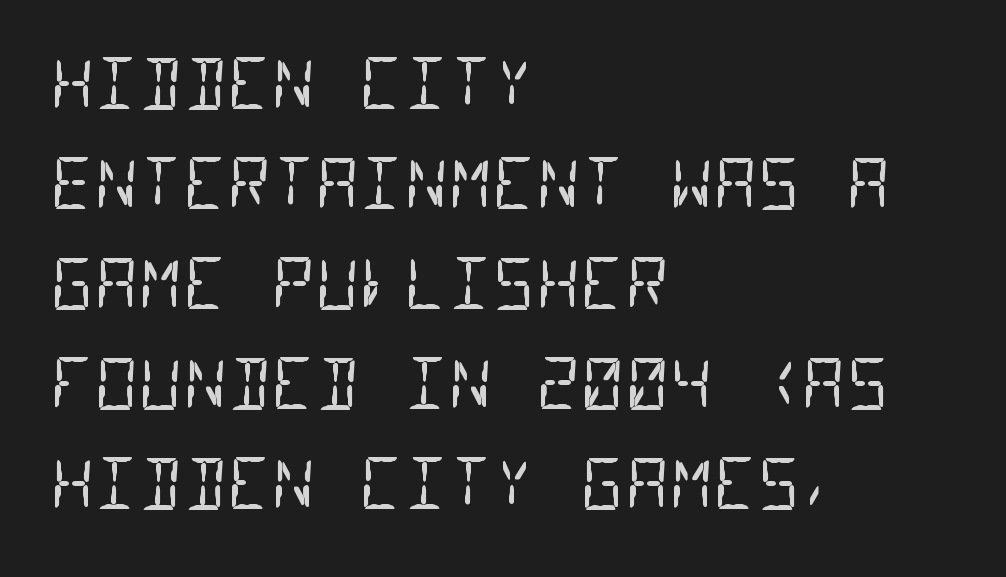
Any mark beneath the type? The region is blank. No extra ink here — the face is not bold. The lines are quadded left. The letters carry no serifs — their stems end cleanly without finishing strokes. The face used here is monospaced, like something from a code editor. The type is set solid horizontally, with unmodified tracking.
